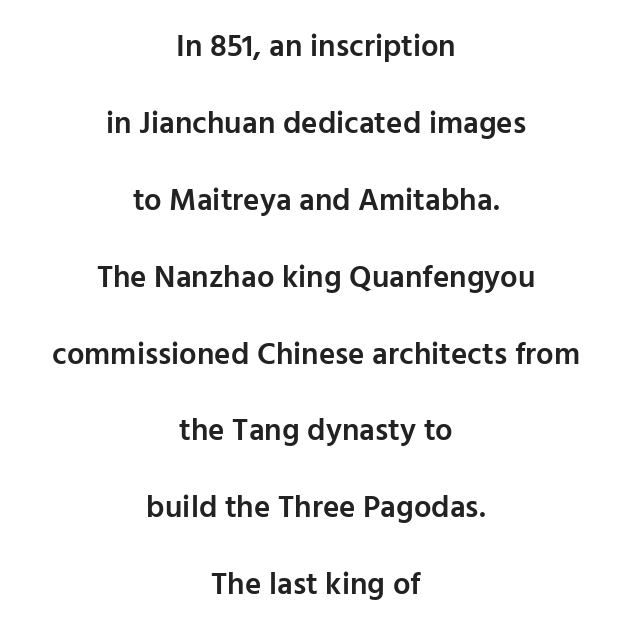
Q: Is the text bold? A: Semi-bold.
Q: Is the text italic (slanted)? A: No, it is upright.
Q: Is the typeface a serif or a sans-serif typeface? A: Sans-serif.
Q: Is the text underlined? A: No.
Q: How is the paragraph aligned? A: Centered.
Q: Is the spacing between letters normal or unusually wide? A: Normal.
Q: Is the spacing between lines tight, normal or loose? A: Loose.
Q: Width (condensed, normal, or wide)? A: Normal.
Q: Stroke contrast? A: Low.
Q: x-height? A: Medium.
Q: Monospaced? A: No.
